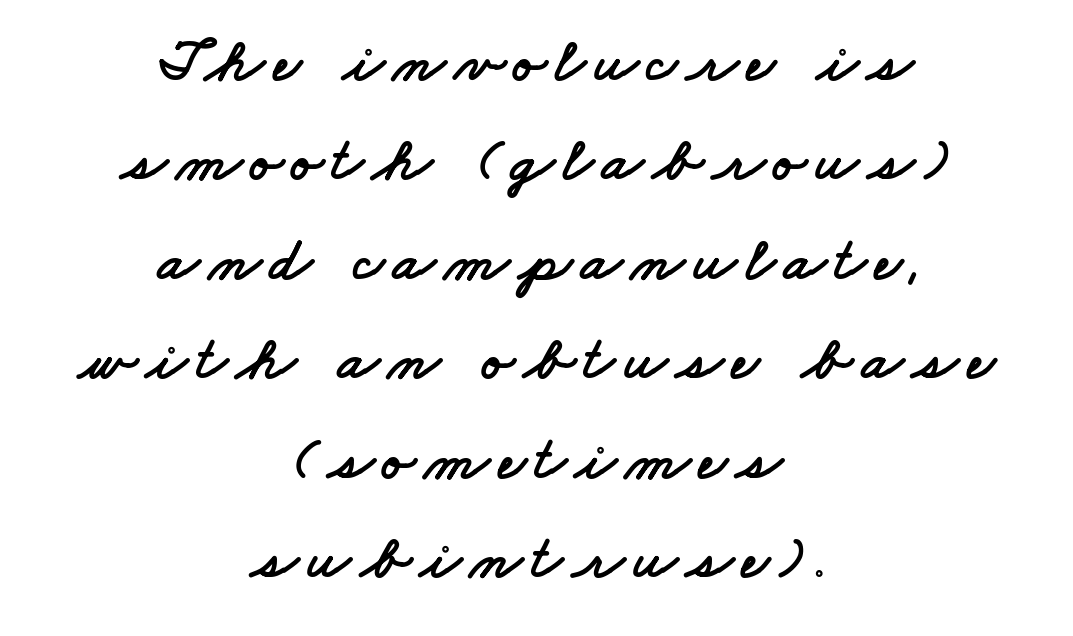
Q: Is the typeface a serif or a sans-serif typeface? A: Sans-serif.
Q: Is the text underlined? A: No.
Q: How is the paragraph aligned? A: Centered.
Q: Is the spacing between lines tight, normal or loose? A: Normal.
Q: Width (condensed, normal, or wide)? A: Wide.
Q: Stroke contrast? A: Low.
Q: x-height? A: Small.
Q: Monospaced? A: No.
